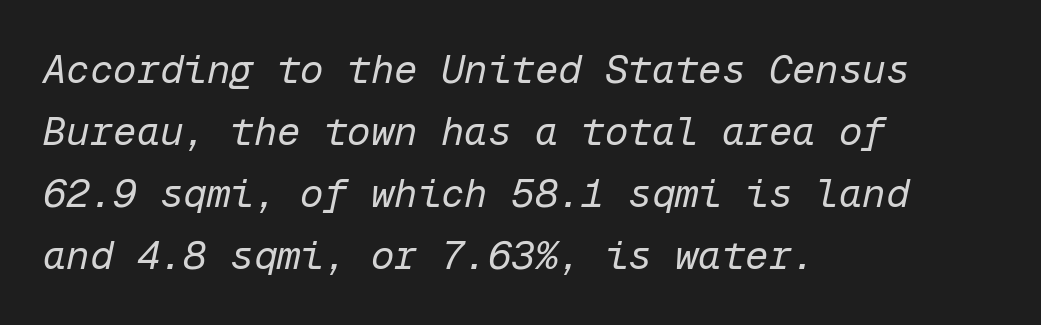
The font sits on the lighter half of the weight spectrum, regular included. One glance says typical: line gaps are just what's usual. The ragged edge is on the right, which tells us the setting is flush left. Descenders hang freely into open space.
